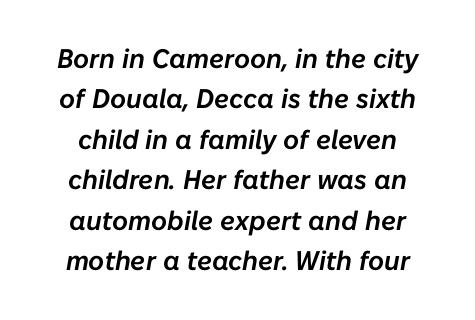
The text carries the slant typical of an italic or oblique font. Leading: standard. Students, note that the glyphs here touch the page at normal intervals. A clean baseline with only descenders dipping below it.
